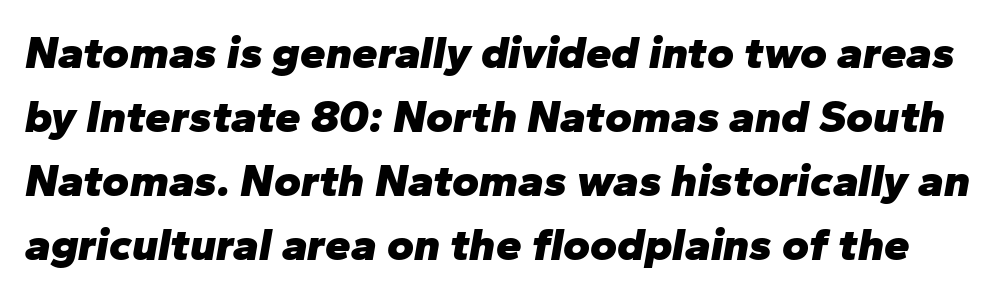
{"italic": "yes", "lean": "right", "slant_degrees": 10, "bold": "yes", "weight": "heavy", "width": "normal", "stroke_contrast": "low", "x_height": "medium", "monospaced": "no", "underline": "no", "line_spacing": "normal", "line_spacing_ratio": 1.39, "letter_spacing": "normal", "letter_spacing_em": 0.0, "glyph_px": 46}
